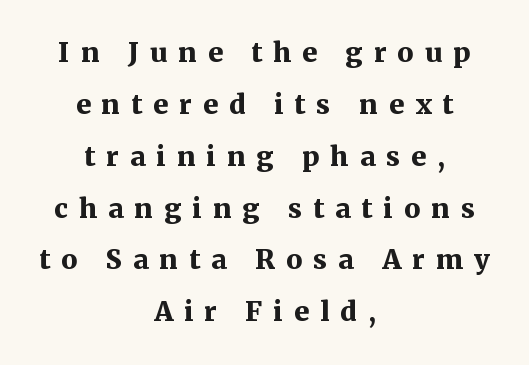
The image shows 27 px bold type, upright; set centered, loose line spacing (1.92x), unusually wide letter spacing (+0.41 em), not underlined.
